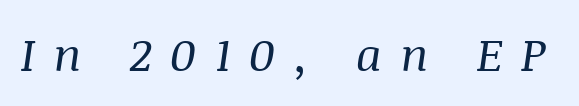
The image shows 46 px regular-weight serif type, italic (leaning right); set unusually wide letter spacing (+0.39 em), not underlined; medium stroke contrast and a large x-height.
